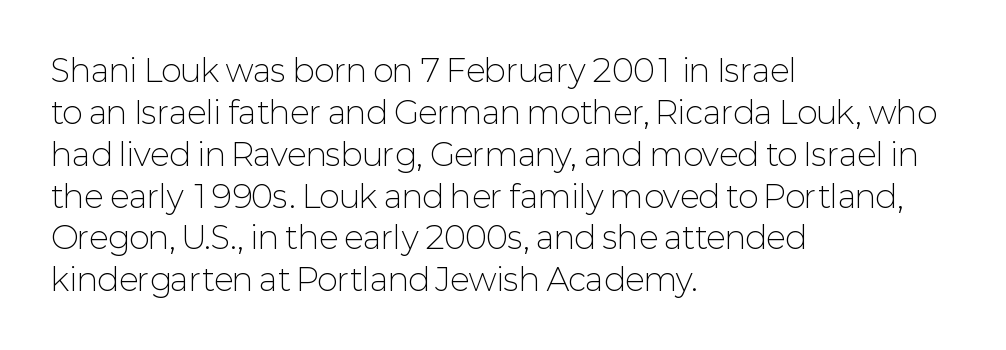
Q: Is the text bold? A: No.
Q: Is the text italic (slanted)? A: No, it is upright.
Q: Is the typeface a serif or a sans-serif typeface? A: Sans-serif.
Q: Is the text underlined? A: No.
Q: How is the paragraph aligned? A: Left-aligned.
Q: Is the spacing between letters normal or unusually wide? A: Normal.
Q: Is the spacing between lines tight, normal or loose? A: Normal.
Q: Width (condensed, normal, or wide)? A: Normal.
Q: Stroke contrast? A: Low.
Q: x-height? A: Medium.
Q: Monospaced? A: No.
